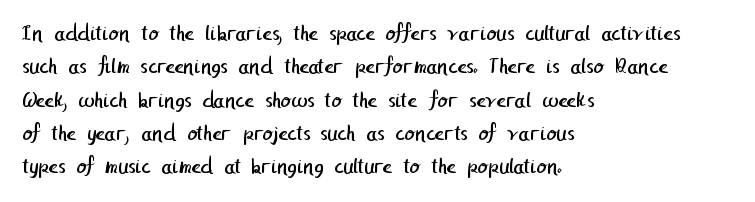
{"bold": "no", "underline": "no", "align": "left", "line_spacing": "normal", "line_spacing_ratio": 1.45, "letter_spacing": "normal", "letter_spacing_em": 0.0, "glyph_px": 23}
